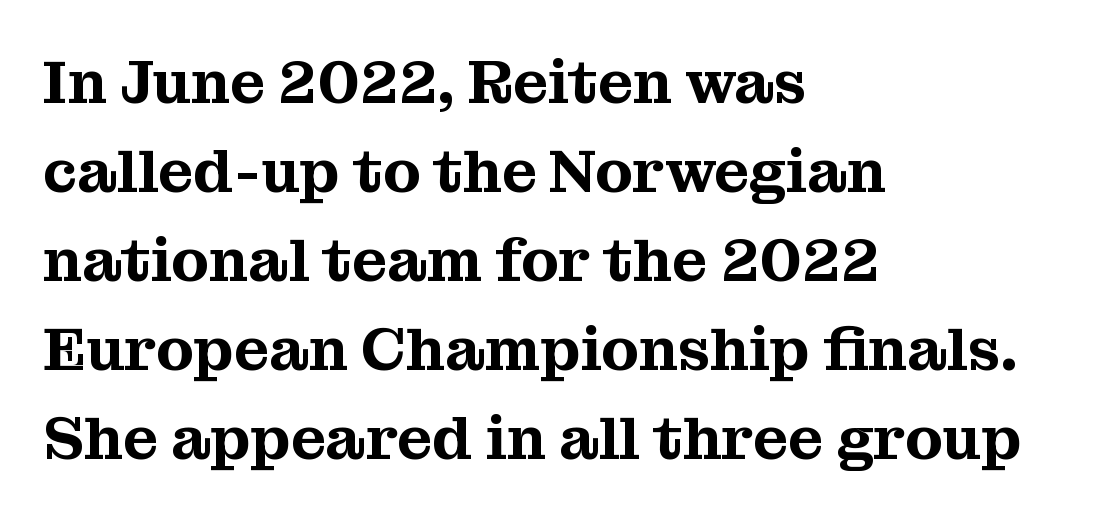
Q: Is the text italic (slanted)? A: No, it is upright.
Q: Is the typeface a serif or a sans-serif typeface? A: Serif.
Q: Is the text underlined? A: No.
Q: How is the paragraph aligned? A: Left-aligned.
Q: Is the spacing between letters normal or unusually wide? A: Normal.
Q: Is the spacing between lines tight, normal or loose? A: Normal.
Q: Width (condensed, normal, or wide)? A: Normal.
Q: Stroke contrast? A: Medium.
Q: x-height? A: Medium.
Q: Monospaced? A: No.
